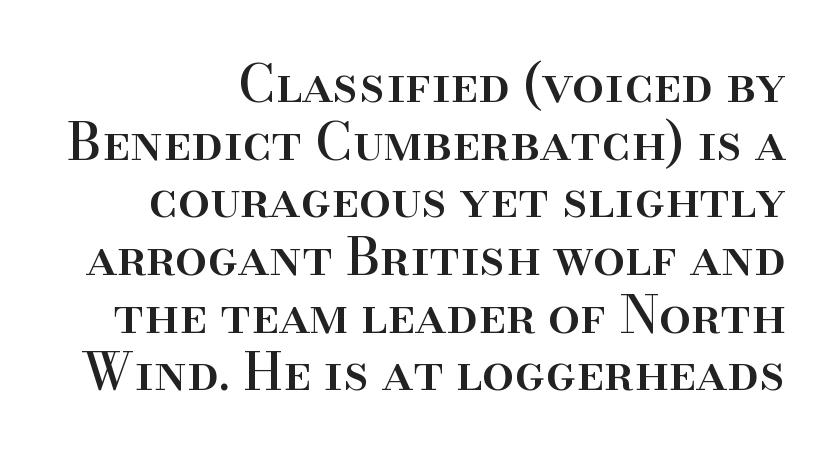
Q: Is the text italic (slanted)? A: No, it is upright.
Q: Is the typeface a serif or a sans-serif typeface? A: Serif.
Q: Is the text underlined? A: No.
Q: Is the spacing between letters normal or unusually wide? A: Normal.
Q: Is the spacing between lines tight, normal or loose? A: Tight.
Q: Width (condensed, normal, or wide)? A: Normal.
Q: Stroke contrast? A: High.
Q: x-height? A: Small.
Q: Monospaced? A: No.
